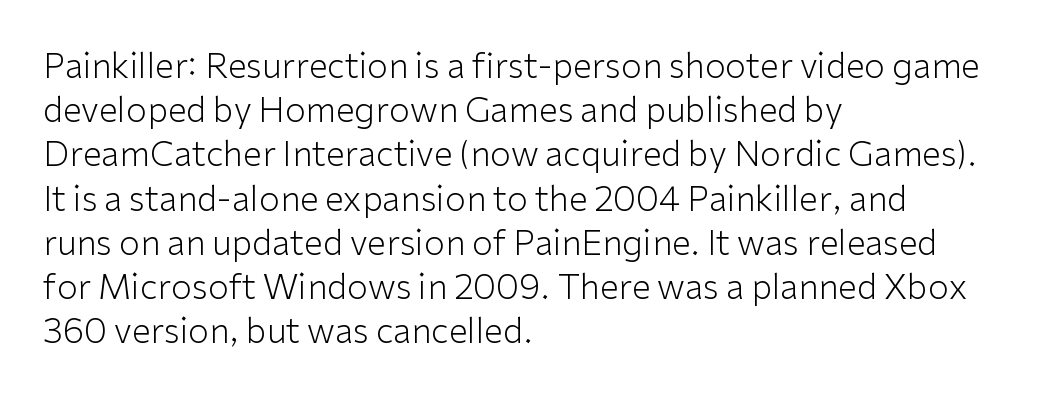
{"serif": "no", "italic": "no", "bold": "no", "weight": "light", "width": "normal", "stroke_contrast": "low", "x_height": "medium", "monospaced": "no", "underline": "no", "align": "left", "line_spacing": "normal", "line_spacing_ratio": 1.3, "letter_spacing": "normal", "letter_spacing_em": 0.0, "glyph_px": 34}
